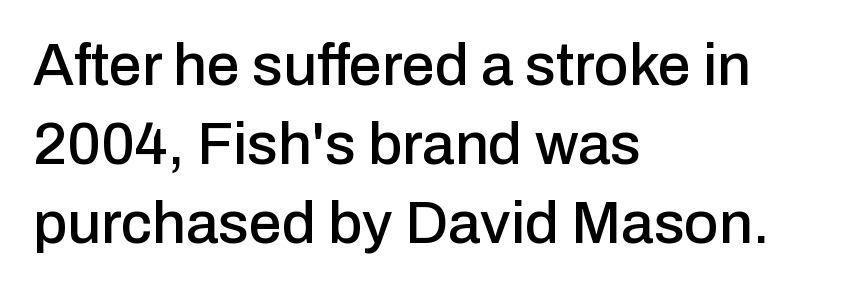
{"serif": "no", "italic": "no", "width": "normal", "stroke_contrast": "low", "x_height": "medium", "monospaced": "no", "underline": "no", "align": "left", "line_spacing": "normal", "line_spacing_ratio": 1.34, "letter_spacing": "normal", "letter_spacing_em": 0.0, "glyph_px": 59}
